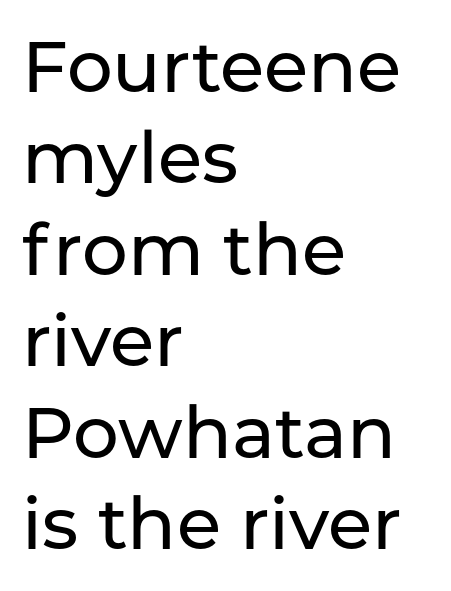
Q: Is the text italic (slanted)? A: No, it is upright.
Q: Is the typeface a serif or a sans-serif typeface? A: Sans-serif.
Q: Is the text underlined? A: No.
Q: How is the paragraph aligned? A: Left-aligned.
Q: Is the spacing between letters normal or unusually wide? A: Normal.
Q: Is the spacing between lines tight, normal or loose? A: Normal.
Q: Width (condensed, normal, or wide)? A: Normal.
Q: Stroke contrast? A: Low.
Q: x-height? A: Medium.
Q: Monospaced? A: No.
